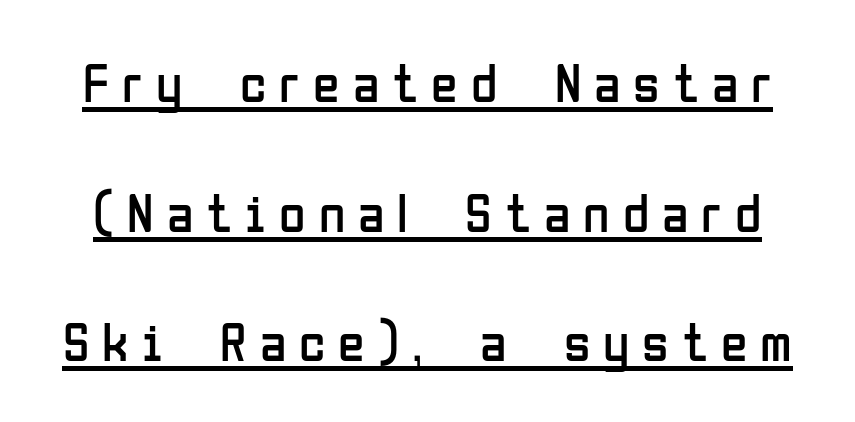
{"serif": "no", "italic": "no", "bold": "no", "weight": "regular", "width": "condensed", "stroke_contrast": "low", "x_height": "medium", "monospaced": "no", "underline": "yes", "line_spacing": "loose", "line_spacing_ratio": 2.4, "letter_spacing": "wide", "letter_spacing_em": 0.24, "glyph_px": 54}
